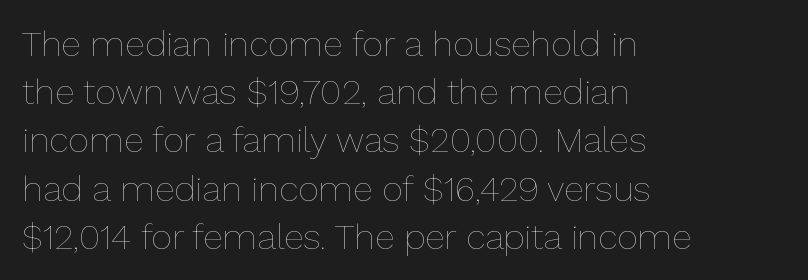
{"italic": "no", "bold": "no", "weight": "thin", "width": "normal", "stroke_contrast": "low", "x_height": "medium", "monospaced": "no", "underline": "no", "align": "left", "line_spacing": "normal", "line_spacing_ratio": 1.34, "letter_spacing": "normal", "letter_spacing_em": 0.0, "glyph_px": 36}
